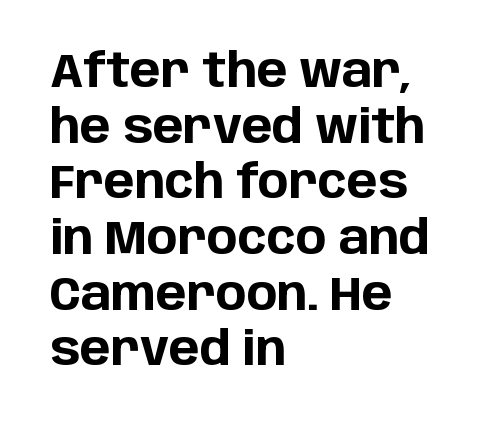
Q: Is the text bold? A: Yes.
Q: Is the text italic (slanted)? A: No, it is upright.
Q: Is the typeface a serif or a sans-serif typeface? A: Sans-serif.
Q: Is the text underlined? A: No.
Q: How is the paragraph aligned? A: Left-aligned.
Q: Is the spacing between letters normal or unusually wide? A: Normal.
Q: Width (condensed, normal, or wide)? A: Normal.
Q: Stroke contrast? A: Low.
Q: x-height? A: Large.
Q: Monospaced? A: No.
